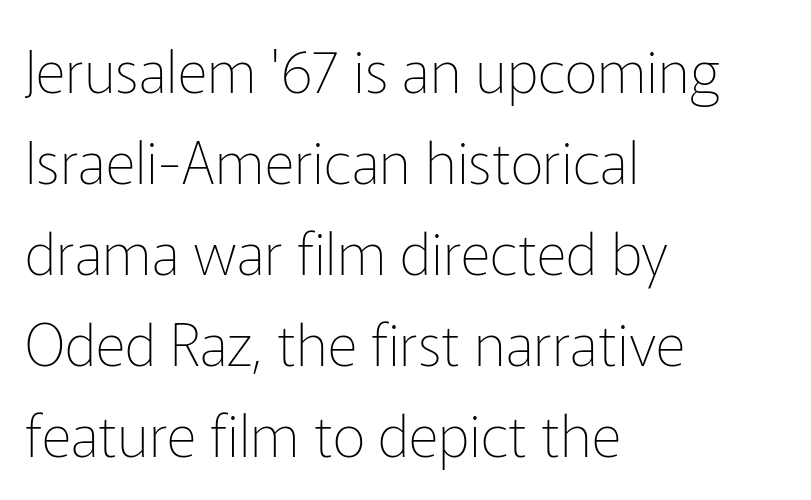
{"serif": "no", "italic": "no", "bold": "no", "weight": "thin", "width": "normal", "stroke_contrast": "low", "x_height": "medium", "monospaced": "no", "underline": "no", "align": "left", "line_spacing": "normal", "line_spacing_ratio": 1.57, "letter_spacing": "normal", "letter_spacing_em": 0.0, "glyph_px": 58}
